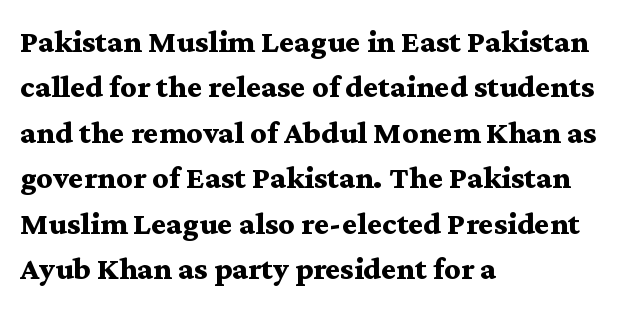
{"serif": "yes", "italic": "no", "bold": "yes", "weight": "bold", "width": "wide", "stroke_contrast": "medium", "x_height": "medium", "monospaced": "no", "underline": "no", "align": "left", "line_spacing": "normal", "line_spacing_ratio": 1.42, "letter_spacing": "normal", "letter_spacing_em": 0.0, "glyph_px": 32}
